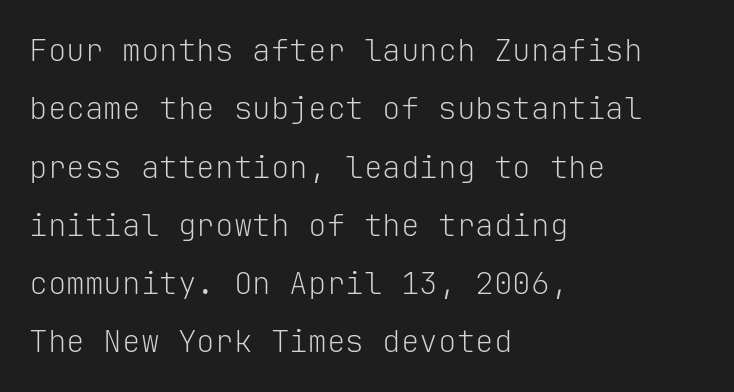
The image shows 31 px light sans-serif type, upright, monospaced; set left-aligned, line spacing 1.88x, normal letter spacing, not underlined; low stroke contrast and a medium x-height.
